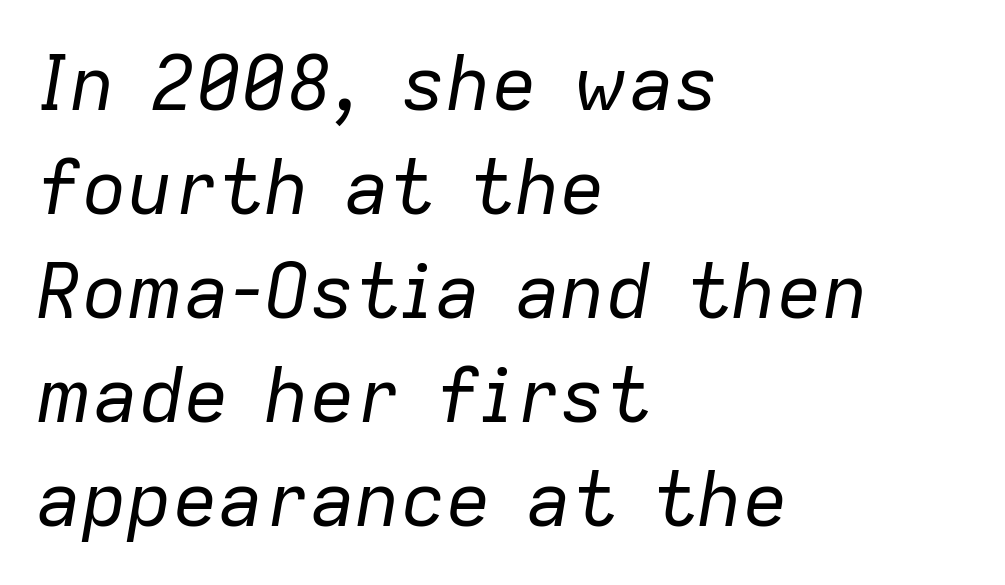
The image shows 76 px regular-weight type, italic (leaning right); set left-aligned, normal line spacing (1.37x), normal letter spacing, not underlined; low stroke contrast and a medium x-height.
